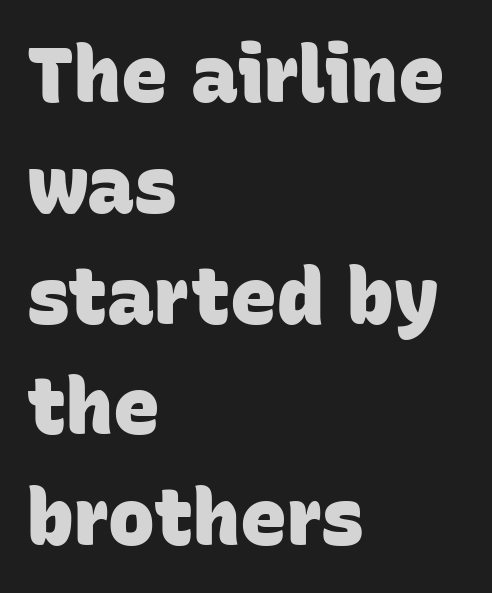
Q: Is the text bold? A: Yes.
Q: Is the typeface a serif or a sans-serif typeface? A: Sans-serif.
Q: Is the text underlined? A: No.
Q: How is the paragraph aligned? A: Left-aligned.
Q: Is the spacing between letters normal or unusually wide? A: Normal.
Q: Is the spacing between lines tight, normal or loose? A: Normal.
Q: Width (condensed, normal, or wide)? A: Normal.
Q: Stroke contrast? A: Low.
Q: x-height? A: Large.
Q: Monospaced? A: No.
